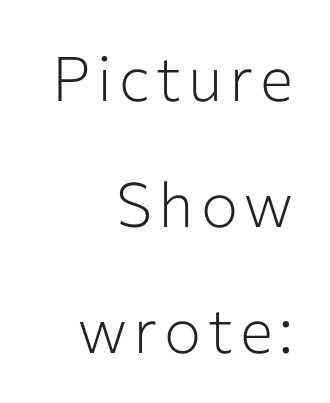
Q: Is the text bold? A: No.
Q: Is the text italic (slanted)? A: No, it is upright.
Q: Is the typeface a serif or a sans-serif typeface? A: Sans-serif.
Q: Is the text underlined? A: No.
Q: How is the paragraph aligned? A: Right-aligned.
Q: Is the spacing between lines tight, normal or loose? A: Loose.
Q: Width (condensed, normal, or wide)? A: Normal.
Q: Stroke contrast? A: Low.
Q: x-height? A: Medium.
Q: Monospaced? A: No.
